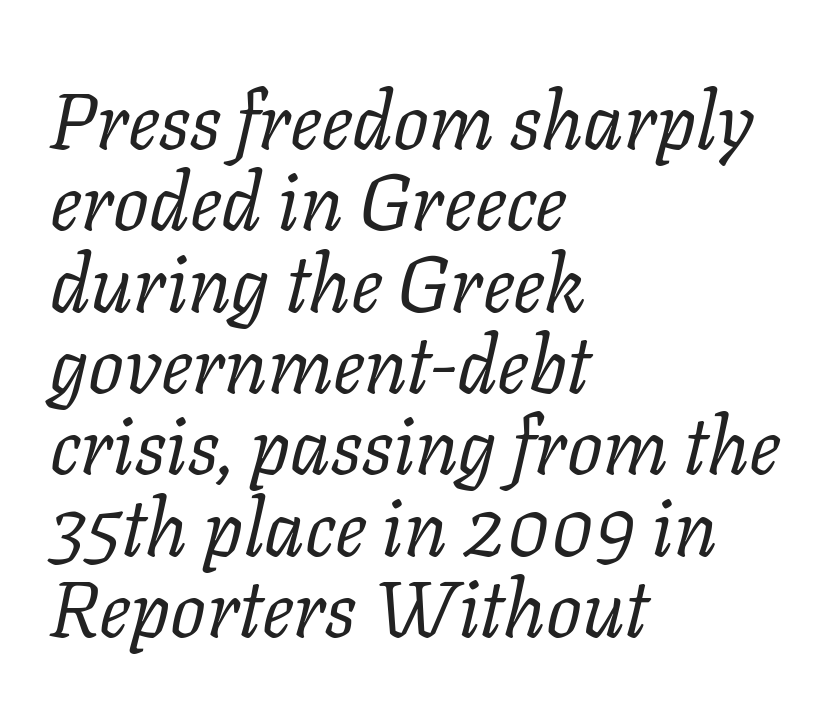
Q: Is the text bold? A: No.
Q: Is the text italic (slanted)? A: Yes, it leans right by about 11 degrees.
Q: Is the typeface a serif or a sans-serif typeface? A: Serif.
Q: Is the text underlined? A: No.
Q: How is the paragraph aligned? A: Left-aligned.
Q: Is the spacing between letters normal or unusually wide? A: Normal.
Q: Is the spacing between lines tight, normal or loose? A: Tight.
Q: Width (condensed, normal, or wide)? A: Normal.
Q: Stroke contrast? A: Low.
Q: x-height? A: Medium.
Q: Monospaced? A: No.
